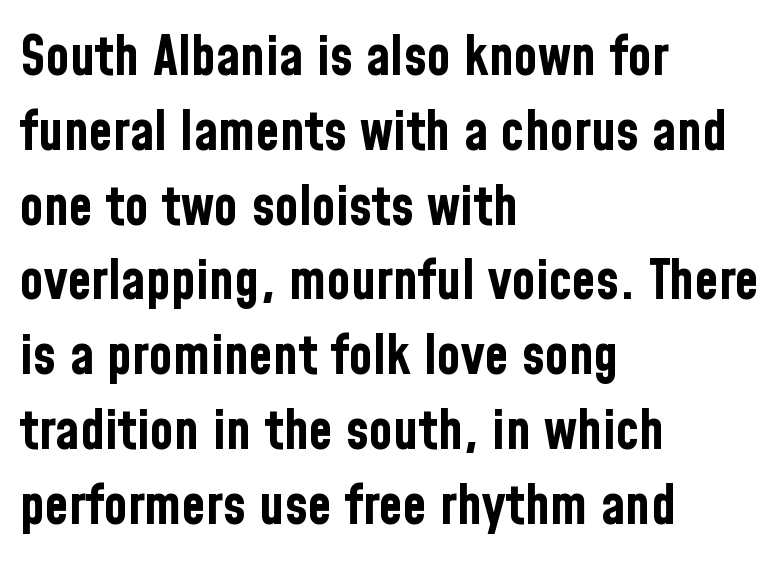
The image shows 55 px bold, condensed sans-serif type, upright; set left-aligned, normal line spacing (1.36x), normal letter spacing, not underlined; low stroke contrast and a medium x-height.
